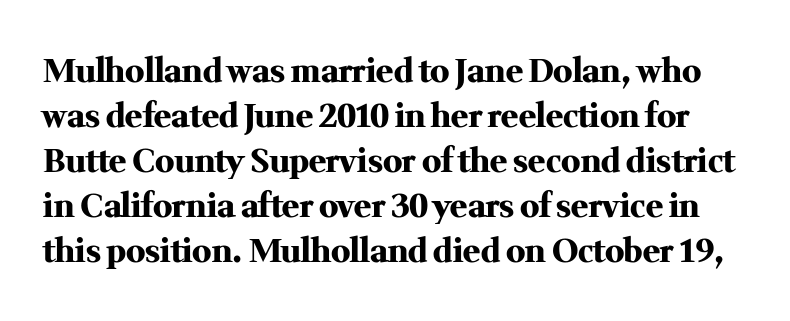
Q: Is the text bold? A: Yes.
Q: Is the text italic (slanted)? A: No, it is upright.
Q: Is the typeface a serif or a sans-serif typeface? A: Serif.
Q: Is the text underlined? A: No.
Q: Is the spacing between letters normal or unusually wide? A: Normal.
Q: Is the spacing between lines tight, normal or loose? A: Normal.
Q: Width (condensed, normal, or wide)? A: Normal.
Q: Stroke contrast? A: Medium.
Q: x-height? A: Medium.
Q: Monospaced? A: No.
